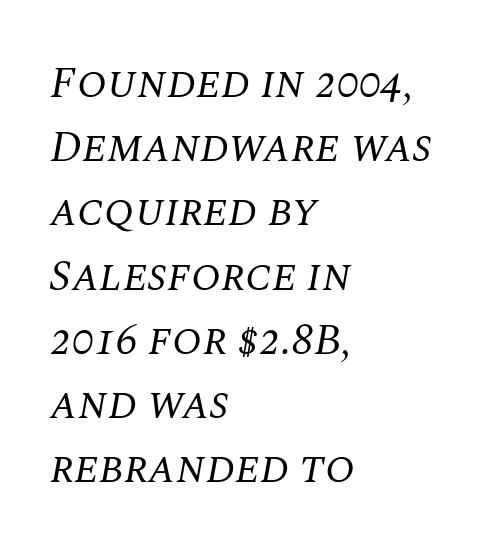
Q: Is the text bold? A: No.
Q: Is the text italic (slanted)? A: Yes, it leans right by about 10 degrees.
Q: Is the typeface a serif or a sans-serif typeface? A: Serif.
Q: Is the text underlined? A: No.
Q: How is the paragraph aligned? A: Left-aligned.
Q: Is the spacing between letters normal or unusually wide? A: Normal.
Q: Is the spacing between lines tight, normal or loose? A: Normal.
Q: Width (condensed, normal, or wide)? A: Normal.
Q: Stroke contrast? A: Medium.
Q: x-height? A: Large.
Q: Monospaced? A: No.
